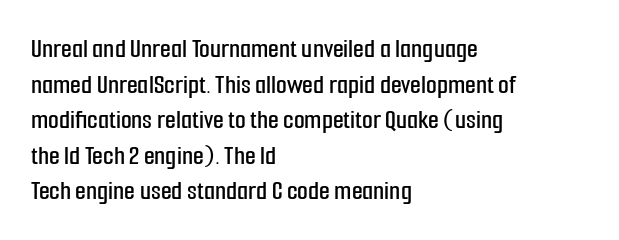
{"serif": "no", "italic": "no", "width": "condensed", "stroke_contrast": "low", "x_height": "medium", "monospaced": "no", "underline": "no", "align": "left", "line_spacing": "normal", "line_spacing_ratio": 1.27, "letter_spacing": "normal", "letter_spacing_em": 0.0, "glyph_px": 28}
